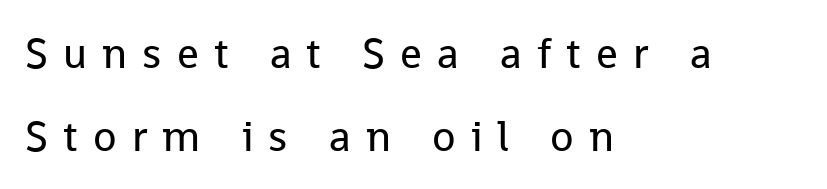
The tracking reads as deliberately expanded to a designer's eye. Rows of type keep a wide berth in the vertical direction. Observe the absence of serifs on each vertical stroke in this sample. Counters stay open thanks to moderate or lighter strokes.
